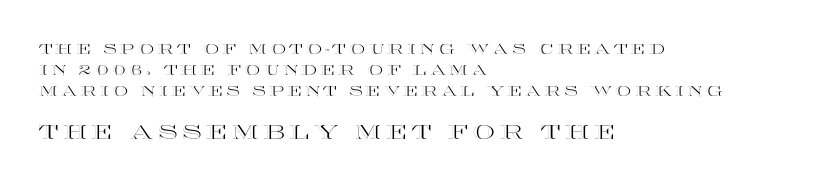
Q: Is the text italic (slanted)? A: No, it is upright.
Q: Is the text underlined? A: No.
Q: How is the paragraph aligned? A: Left-aligned.
Q: Is the spacing between letters normal or unusually wide? A: Unusually wide.
Q: Is the spacing between lines tight, normal or loose? A: Normal.
Q: Which block of text is set in a larger size, the first (top) or the second (bottom)? A: The second (bottom) one.
